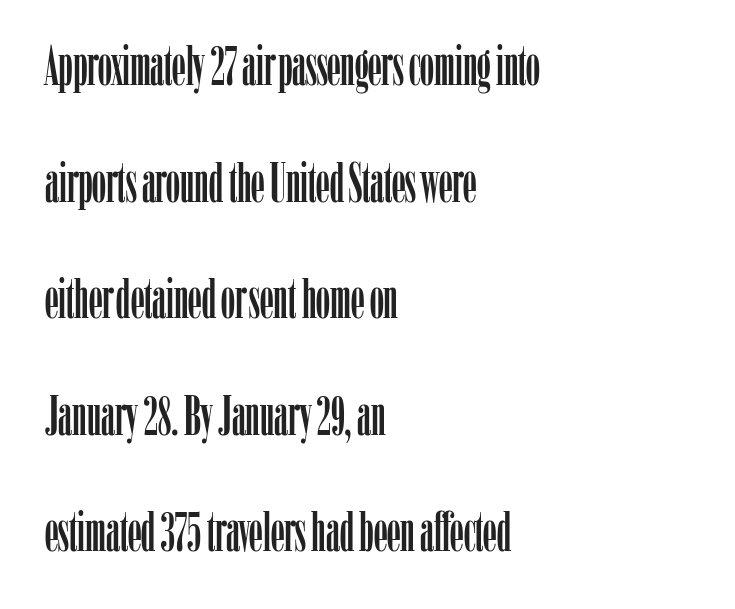
Q: Is the text italic (slanted)? A: No, it is upright.
Q: Is the typeface a serif or a sans-serif typeface? A: Serif.
Q: Is the text underlined? A: No.
Q: How is the paragraph aligned? A: Left-aligned.
Q: Is the spacing between letters normal or unusually wide? A: Normal.
Q: Is the spacing between lines tight, normal or loose? A: Loose.
Q: Width (condensed, normal, or wide)? A: Condensed.
Q: Stroke contrast? A: Low.
Q: x-height? A: Medium.
Q: Monospaced? A: No.
